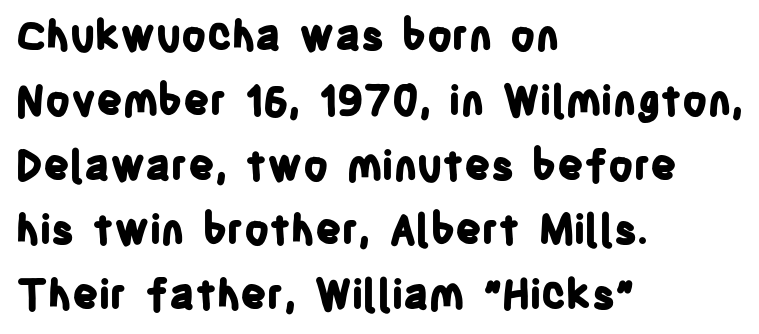
Q: Is the text bold? A: Yes.
Q: Is the text italic (slanted)? A: No, it is upright.
Q: Is the typeface a serif or a sans-serif typeface? A: Sans-serif.
Q: Is the text underlined? A: No.
Q: How is the paragraph aligned? A: Left-aligned.
Q: Is the spacing between letters normal or unusually wide? A: Normal.
Q: Is the spacing between lines tight, normal or loose? A: Normal.
Q: Width (condensed, normal, or wide)? A: Condensed.
Q: Stroke contrast? A: Low.
Q: x-height? A: Large.
Q: Monospaced? A: No.
